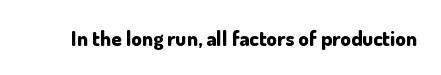
The letterforms sit shoulder to shoulder at normal distance. These lines were composed using upright roman letters. Check the space under the baseline: it is left empty. The sample has been set heavy, in full bold.
